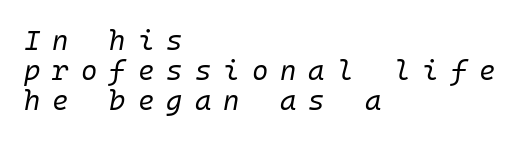
{"italic": "yes", "lean": "right", "slant_degrees": 10, "bold": "no", "weight": "regular", "width": "normal", "stroke_contrast": "low", "x_height": "medium", "underline": "no", "align": "left", "line_spacing": "tight", "line_spacing_ratio": 1.07, "letter_spacing": "wide", "letter_spacing_em": 0.43, "glyph_px": 28}
